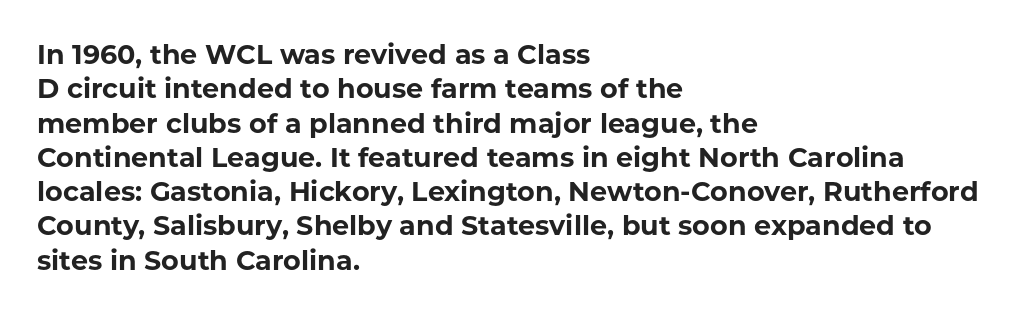
A typesetter would mark this as roman, not italic. Does the copy run flush right? No — it runs flush left. These words are printed bold, with thick strokes throughout. Successive baselines arrive at the customary interval. Caption: standard tracking, unaltered.
